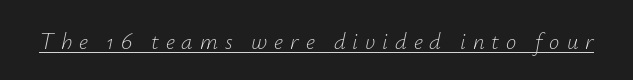
Yep, that's italic — everything's leaning. The sample's only ornament is a line tracing under the words. Ink coverage per letter is moderate at most. Someone cranked the tracking dial way up on this one.
